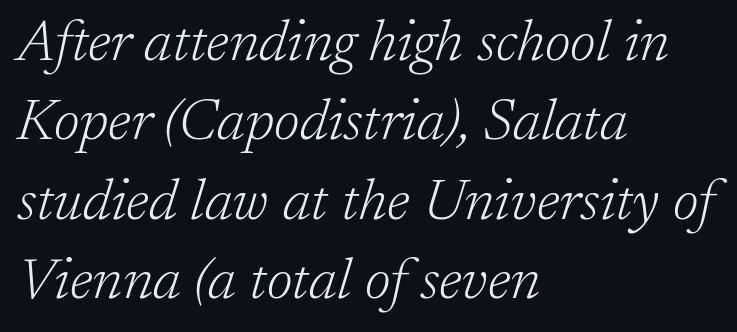
Note the varied advance widths — an 'i' is clearly narrower than an 'm'. The characters display serif detailing at their extremities. The axis of the letterforms is tilted away from vertical. What's the leading like? Ordinary, nothing unusual. Just letters on the line, the space beneath them empty. The setting favours the left margin, as ordinary paragraphs usually do.
